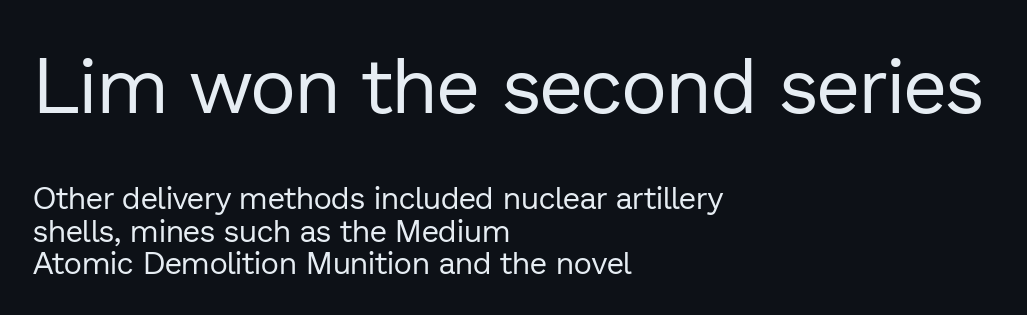
Q: Is the text bold? A: No.
Q: Is the text italic (slanted)? A: No, it is upright.
Q: Is the typeface a serif or a sans-serif typeface? A: Sans-serif.
Q: Is the text underlined? A: No.
Q: How is the paragraph aligned? A: Left-aligned.
Q: Is the spacing between letters normal or unusually wide? A: Normal.
Q: Is the spacing between lines tight, normal or loose? A: Tight.
Q: Which block of text is set in a larger size, the first (top) or the second (bottom)? A: The first (top) one.
Q: Width (condensed, normal, or wide)? A: Normal.
Q: Stroke contrast? A: Low.
Q: x-height? A: Medium.
Q: Monospaced? A: No.
